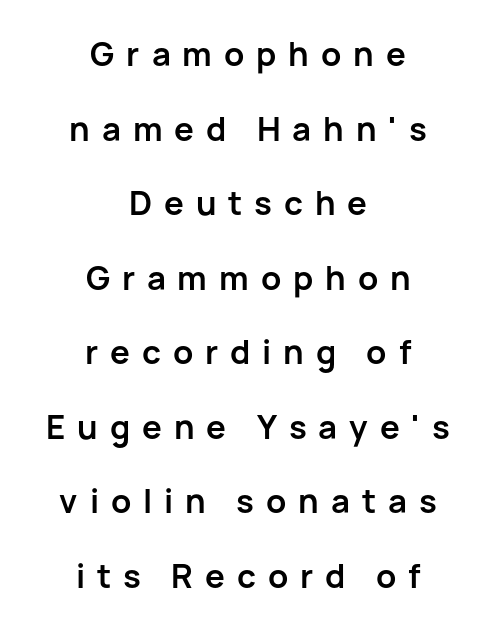
Q: Is the text bold? A: Yes.
Q: Is the text italic (slanted)? A: No, it is upright.
Q: Is the typeface a serif or a sans-serif typeface? A: Sans-serif.
Q: Is the text underlined? A: No.
Q: How is the paragraph aligned? A: Centered.
Q: Is the spacing between letters normal or unusually wide? A: Unusually wide.
Q: Is the spacing between lines tight, normal or loose? A: Loose.
Q: Width (condensed, normal, or wide)? A: Normal.
Q: Stroke contrast? A: Low.
Q: x-height? A: Medium.
Q: Monospaced? A: No.
